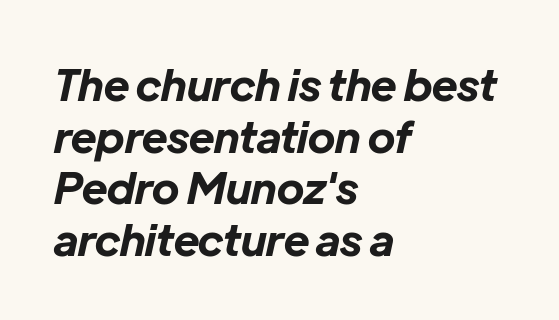
The image shows 43 px bold type, italic (leaning right); set left-aligned, line spacing 1.2x, normal letter spacing, not underlined; low stroke contrast and a medium x-height.
